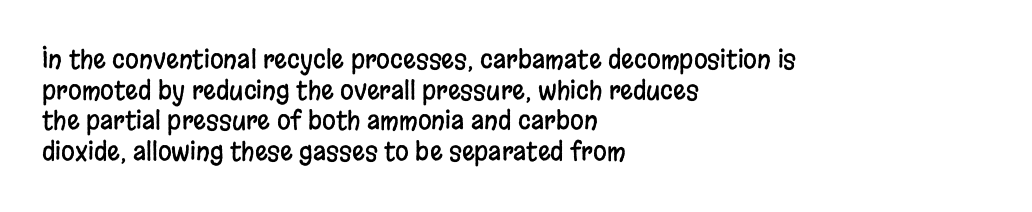
The image shows 25 px text type, upright; set left-aligned, line spacing 1.23x, normal letter spacing, not underlined.
